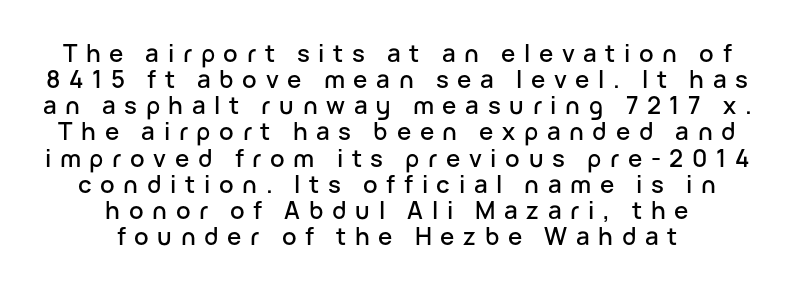
Q: Is the text italic (slanted)? A: No, it is upright.
Q: Is the text underlined? A: No.
Q: How is the paragraph aligned? A: Centered.
Q: Is the spacing between letters normal or unusually wide? A: Unusually wide.
Q: Is the spacing between lines tight, normal or loose? A: Tight.
